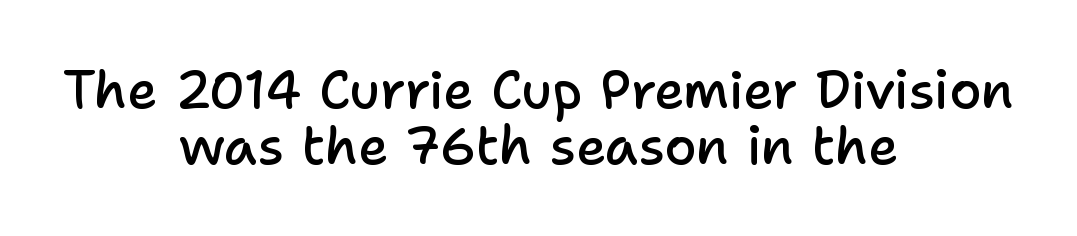
Q: Is the text bold? A: Semi-bold.
Q: Is the text italic (slanted)? A: No, it is upright.
Q: Is the typeface a serif or a sans-serif typeface? A: Sans-serif.
Q: Is the text underlined? A: No.
Q: How is the paragraph aligned? A: Centered.
Q: Is the spacing between letters normal or unusually wide? A: Normal.
Q: Is the spacing between lines tight, normal or loose? A: Tight.
Q: Width (condensed, normal, or wide)? A: Normal.
Q: Stroke contrast? A: Low.
Q: x-height? A: Medium.
Q: Monospaced? A: No.
